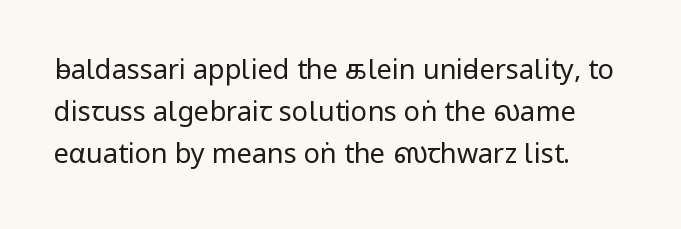
{"italic": "no", "bold": "no", "underline": "no", "line_spacing": "normal", "line_spacing_ratio": 1.55, "letter_spacing": "normal", "letter_spacing_em": 0.0, "glyph_px": 27}
